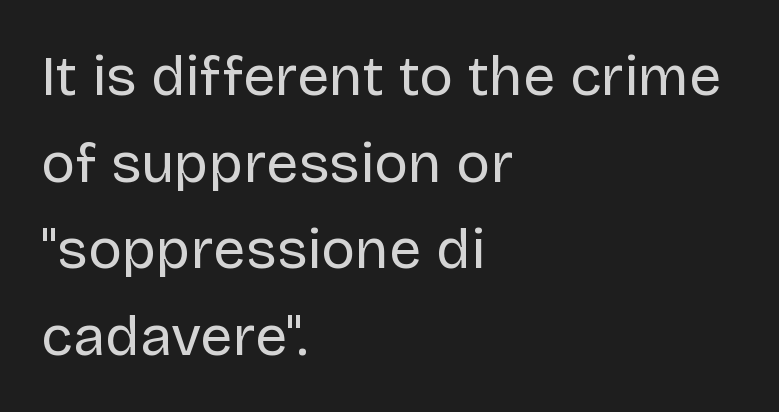
{"serif": "no", "italic": "no", "bold": "no", "weight": "regular", "width": "normal", "stroke_contrast": "low", "x_height": "large", "monospaced": "no", "underline": "no", "align": "left", "line_spacing": "normal", "line_spacing_ratio": 1.52, "letter_spacing": "normal", "letter_spacing_em": 0.0, "glyph_px": 57}
